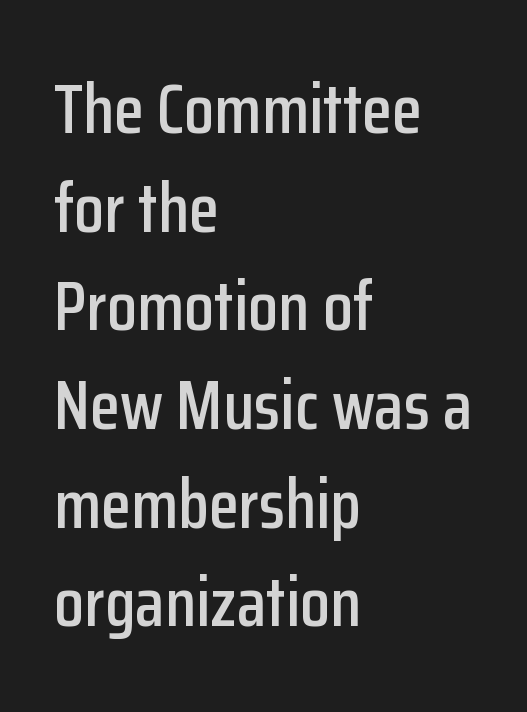
Tracking value appears to be zero — textbook default spacing. Serifs: no, the terminals of the letterforms are clean. Caption: multi-line text, flush left, ragged right. Ascenders rise straight up at ninety degrees.
